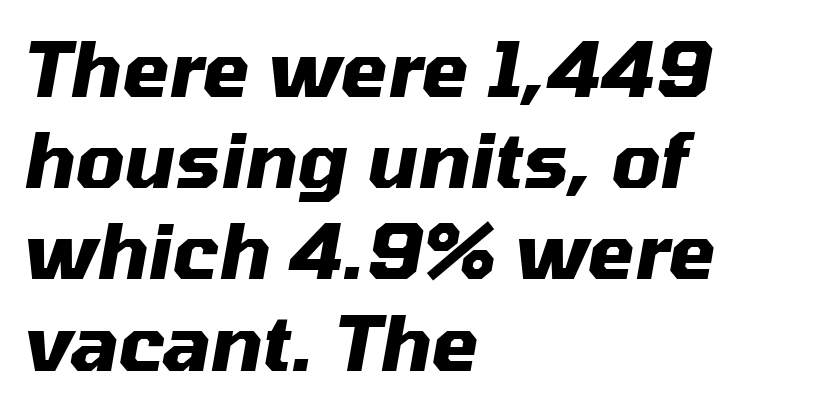
The image shows 76 px heavy type, italic (leaning right); set left-aligned, line spacing 1.2x, normal letter spacing, not underlined; medium stroke contrast and a medium x-height.
